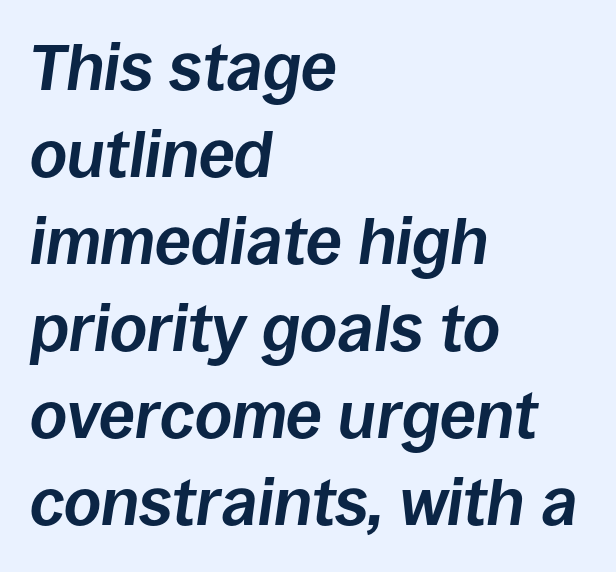
The image shows 65 px bold type, italic (leaning right); set left-aligned, normal line spacing (1.34x), normal letter spacing, not underlined; low stroke contrast and a large x-height.
